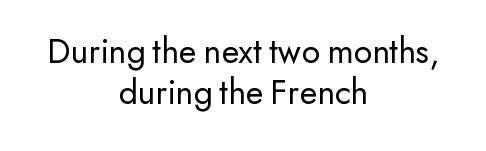
Q: Is the text bold? A: No.
Q: Is the text italic (slanted)? A: No, it is upright.
Q: Is the typeface a serif or a sans-serif typeface? A: Sans-serif.
Q: Is the text underlined? A: No.
Q: How is the paragraph aligned? A: Centered.
Q: Is the spacing between letters normal or unusually wide? A: Normal.
Q: Is the spacing between lines tight, normal or loose? A: Tight.
Q: Width (condensed, normal, or wide)? A: Normal.
Q: Stroke contrast? A: Low.
Q: x-height? A: Small.
Q: Monospaced? A: No.
